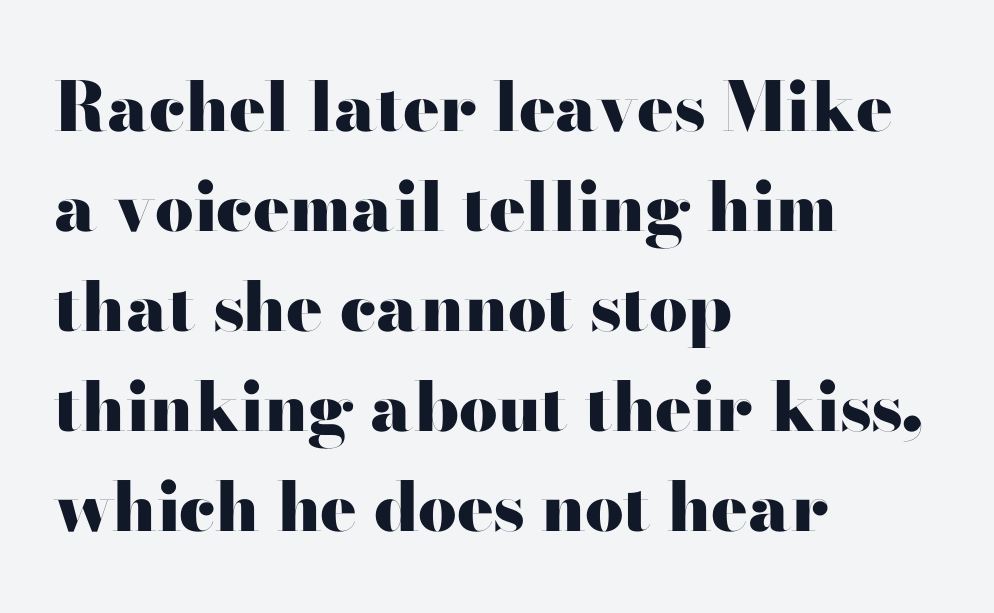
Vertical spacing — default. Is this a sans? Yes — the strokes have no serifs. Layout note: lines flush left. Nobody drew a line under any word here.
